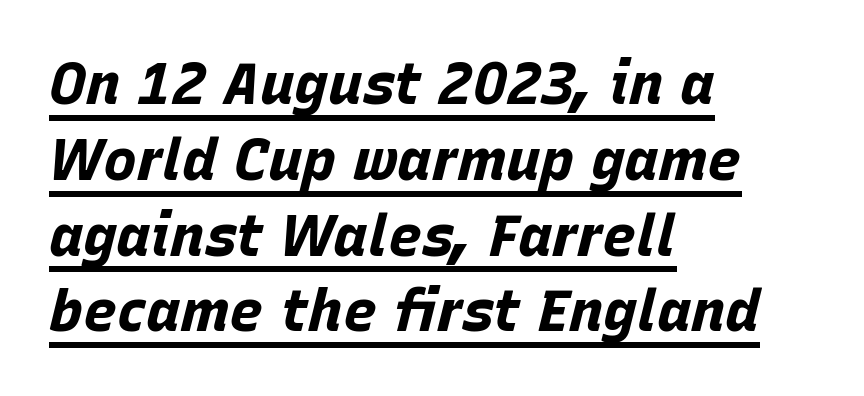
What weight is shown? A full bold with thick strokes. Do the characters align in a grid? No, the font is proportional. Layout note: lines flush left. Reading down the column, the eye jumps a familiar distance to each next line.
